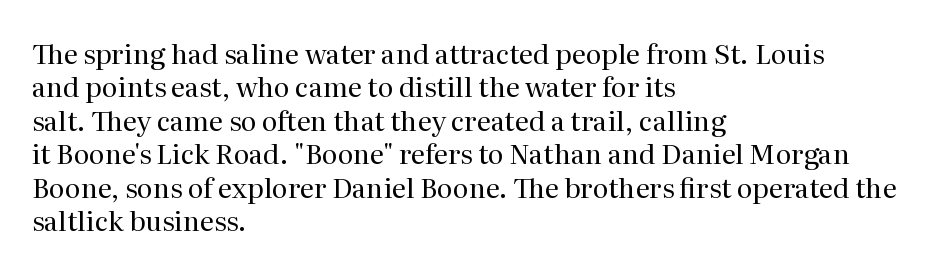
The image shows 27 px text type, upright; set left-aligned, line spacing 1.24x, normal letter spacing, not underlined.
